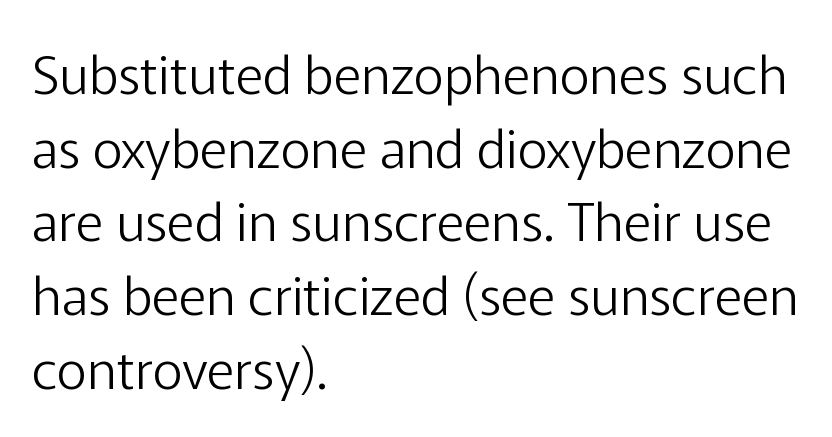
Q: Is the text bold? A: No.
Q: Is the text italic (slanted)? A: No, it is upright.
Q: Is the typeface a serif or a sans-serif typeface? A: Sans-serif.
Q: Is the text underlined? A: No.
Q: How is the paragraph aligned? A: Left-aligned.
Q: Is the spacing between letters normal or unusually wide? A: Normal.
Q: Is the spacing between lines tight, normal or loose? A: Normal.
Q: Width (condensed, normal, or wide)? A: Normal.
Q: Stroke contrast? A: Low.
Q: x-height? A: Medium.
Q: Monospaced? A: No.
